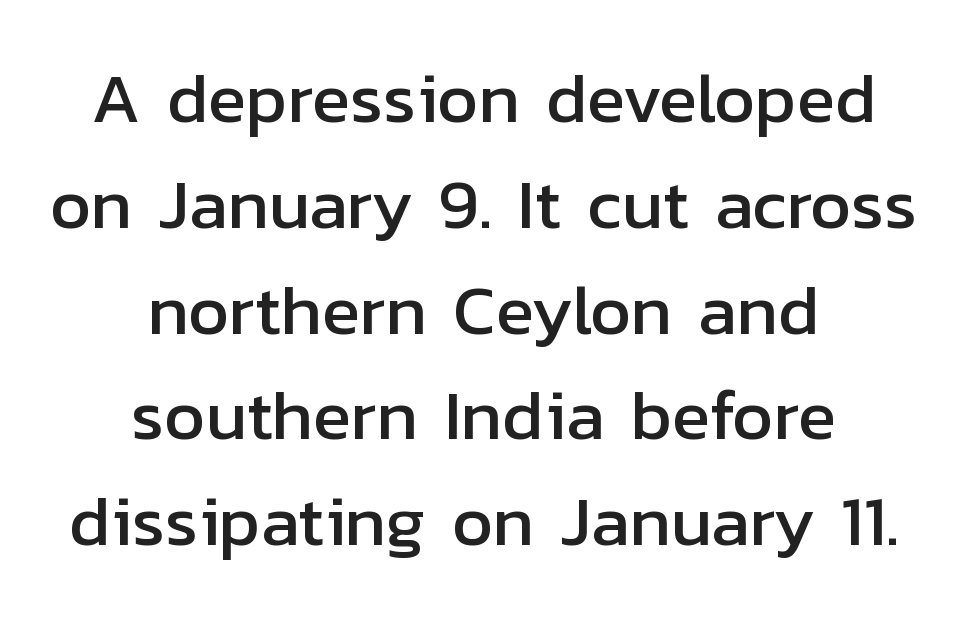
{"serif": "no", "italic": "no", "width": "normal", "stroke_contrast": "low", "x_height": "medium", "monospaced": "no", "underline": "no", "align": "center", "line_spacing": "normal", "line_spacing_ratio": 1.49, "letter_spacing": "normal", "letter_spacing_em": 0.0, "glyph_px": 71}
